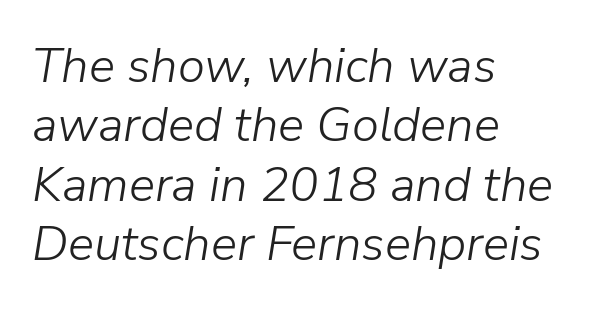
The image shows 49 px light type, italic (leaning right); set left-aligned, line spacing 1.21x, normal letter spacing, not underlined; low stroke contrast and a medium x-height.
